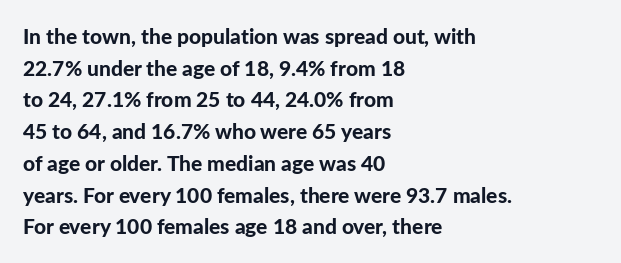
This is roman type, the default non-slanted kind. Observe the ordinary spacing: letters are neighbours, not strangers. The space between consecutive lines is moderate. Leftover space on each line is placed entirely after the last word. The string is rendered with underlining switched off. What weight is shown? A full bold with thick strokes.
